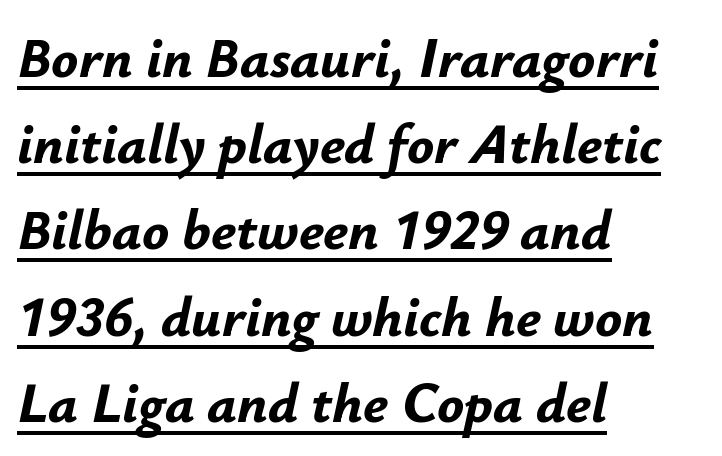
The image shows 56 px bold type, italic (leaning right); set left-aligned, normal line spacing (1.54x), normal letter spacing, underlined; low stroke contrast and a small x-height.
